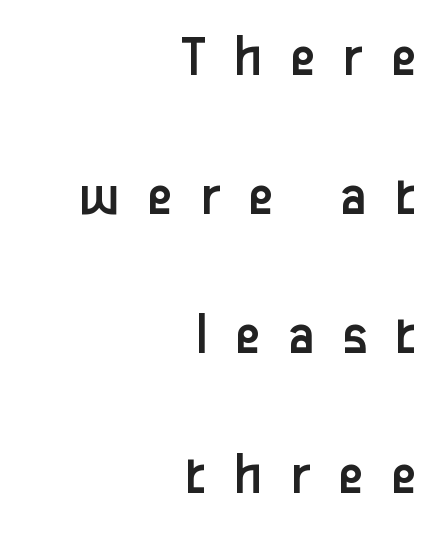
The image shows 60 px regular-weight sans-serif type, upright; set right-aligned, loose line spacing (2.32x), unusually wide letter spacing (+0.44 em), not underlined; low stroke contrast and a medium x-height.
